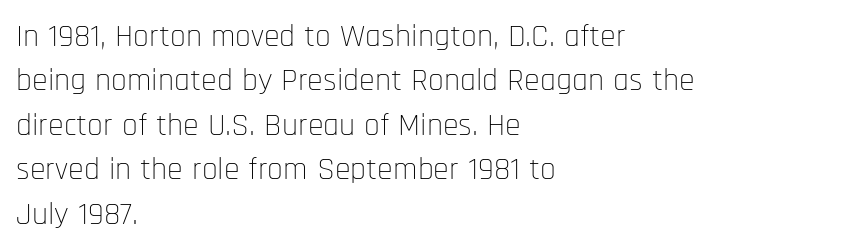
{"serif": "no", "italic": "no", "bold": "no", "weight": "thin", "width": "condensed", "stroke_contrast": "low", "x_height": "large", "monospaced": "no", "underline": "no", "align": "left", "line_spacing": "normal", "line_spacing_ratio": 1.39, "letter_spacing": "normal", "letter_spacing_em": 0.0, "glyph_px": 32}
